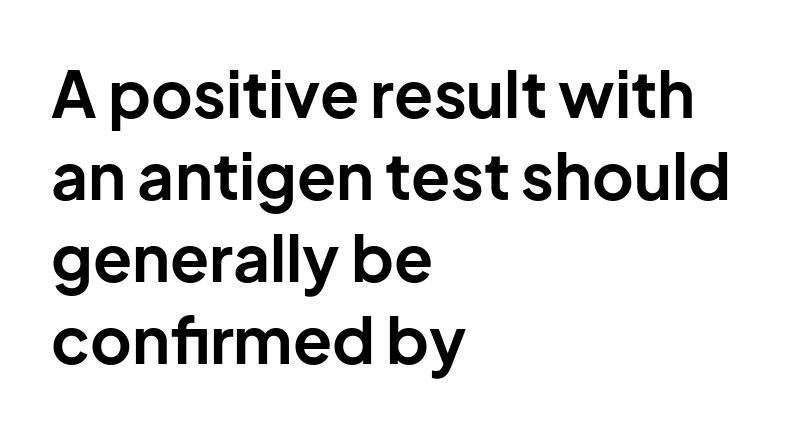
Q: Is the text bold? A: Yes.
Q: Is the text italic (slanted)? A: No, it is upright.
Q: Is the typeface a serif or a sans-serif typeface? A: Sans-serif.
Q: Is the text underlined? A: No.
Q: How is the paragraph aligned? A: Left-aligned.
Q: Is the spacing between letters normal or unusually wide? A: Normal.
Q: Is the spacing between lines tight, normal or loose? A: Normal.
Q: Width (condensed, normal, or wide)? A: Normal.
Q: Stroke contrast? A: Low.
Q: x-height? A: Medium.
Q: Monospaced? A: No.
